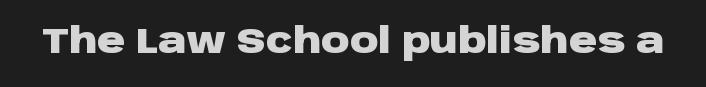
The image shows 35 px heavy, wide sans-serif type, upright; set normal letter spacing, not underlined; low stroke contrast and a large x-height.
